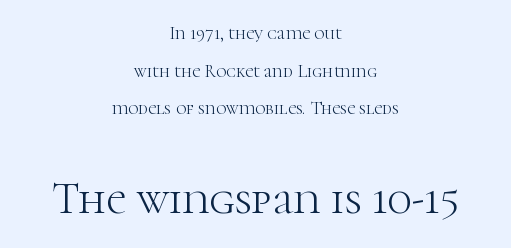
{"serif": "yes", "italic": "no", "bold": "no", "weight": "light", "width": "normal", "stroke_contrast": "high", "x_height": "medium", "monospaced": "no", "underline": "no", "align": "center", "line_spacing": "loose", "line_spacing_ratio": 2.09, "letter_spacing": "normal", "letter_spacing_em": 0.0, "larger_block": "second", "size_ratio": 2.5, "glyph_px": 45}
